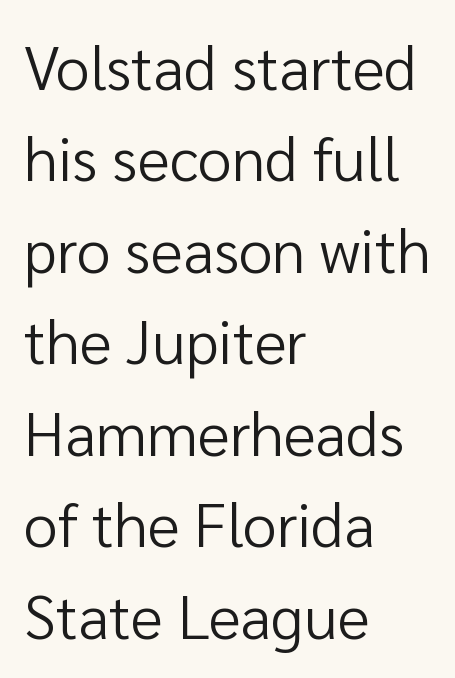
Q: Is the text bold? A: No.
Q: Is the text italic (slanted)? A: No, it is upright.
Q: Is the typeface a serif or a sans-serif typeface? A: Sans-serif.
Q: Is the text underlined? A: No.
Q: How is the paragraph aligned? A: Left-aligned.
Q: Is the spacing between letters normal or unusually wide? A: Normal.
Q: Is the spacing between lines tight, normal or loose? A: Normal.
Q: Width (condensed, normal, or wide)? A: Normal.
Q: Stroke contrast? A: Low.
Q: x-height? A: Medium.
Q: Monospaced? A: No.
